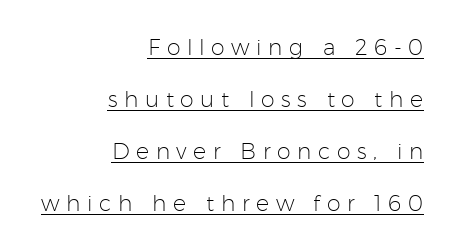
The image shows 22 px text type, upright; set right-aligned, loose line spacing (2.37x), unusually wide letter spacing (+0.3 em), underlined.
